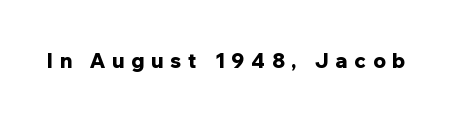
Q: Is the text bold? A: Yes.
Q: Is the text italic (slanted)? A: No, it is upright.
Q: Is the text underlined? A: No.
Q: Is the spacing between letters normal or unusually wide? A: Unusually wide.
